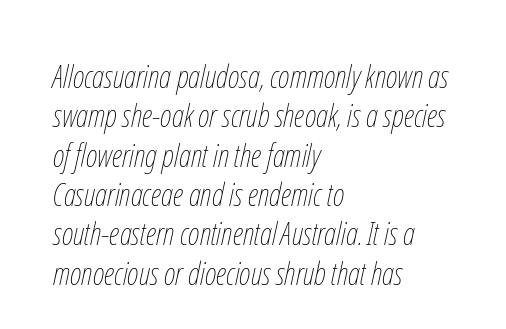
Q: Is the text bold? A: No.
Q: Is the text italic (slanted)? A: Yes, it leans right by about 12 degrees.
Q: Is the text underlined? A: No.
Q: How is the paragraph aligned? A: Left-aligned.
Q: Is the spacing between letters normal or unusually wide? A: Normal.
Q: Width (condensed, normal, or wide)? A: Condensed.
Q: Stroke contrast? A: Low.
Q: x-height? A: Medium.
Q: Monospaced? A: No.
